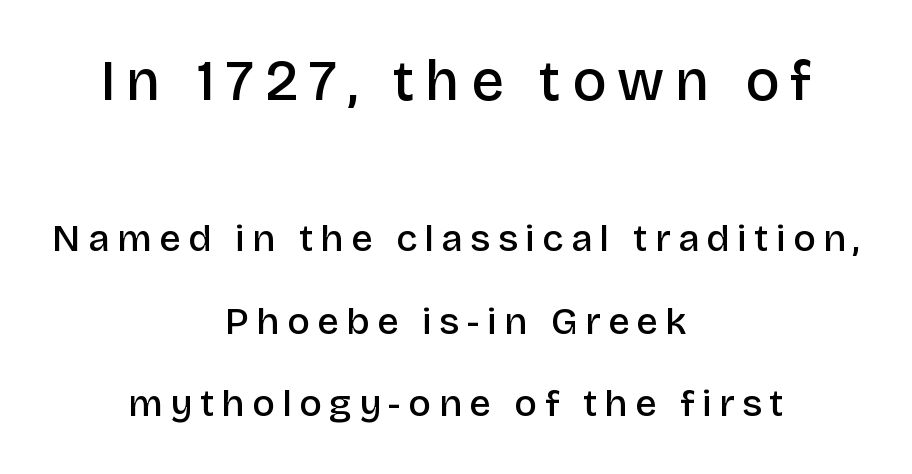
Q: Is the text bold? A: Semi-bold.
Q: Is the text italic (slanted)? A: No, it is upright.
Q: Is the typeface a serif or a sans-serif typeface? A: Sans-serif.
Q: Is the text underlined? A: No.
Q: How is the paragraph aligned? A: Centered.
Q: Is the spacing between lines tight, normal or loose? A: Loose.
Q: Which block of text is set in a larger size, the first (top) or the second (bottom)? A: The first (top) one.
Q: Width (condensed, normal, or wide)? A: Normal.
Q: Stroke contrast? A: Low.
Q: x-height? A: Large.
Q: Monospaced? A: No.
